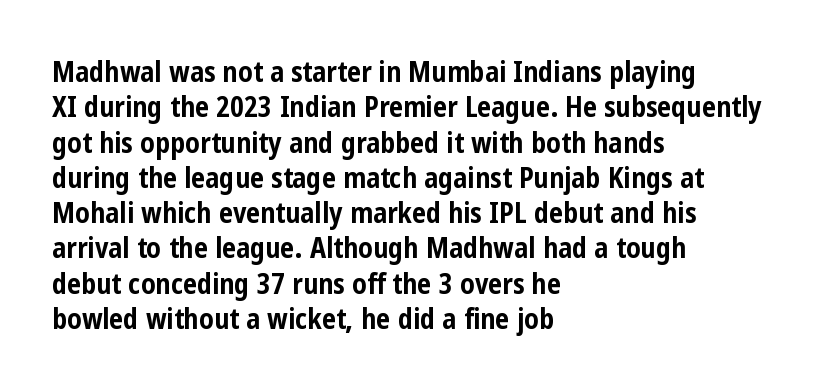
{"serif": "no", "italic": "no", "bold": "yes", "weight": "bold", "width": "condensed", "stroke_contrast": "low", "x_height": "medium", "monospaced": "no", "underline": "no", "align": "left", "line_spacing": "normal", "line_spacing_ratio": 1.26, "letter_spacing": "normal", "letter_spacing_em": 0.0, "glyph_px": 28}
